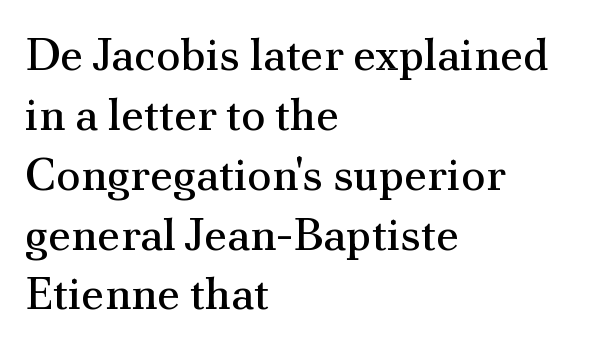
{"serif": "yes", "italic": "no", "bold": "no", "weight": "regular", "width": "normal", "stroke_contrast": "medium", "x_height": "small", "monospaced": "no", "underline": "no", "align": "left", "line_spacing": "normal", "line_spacing_ratio": 1.33, "letter_spacing": "normal", "letter_spacing_em": 0.0, "glyph_px": 45}
